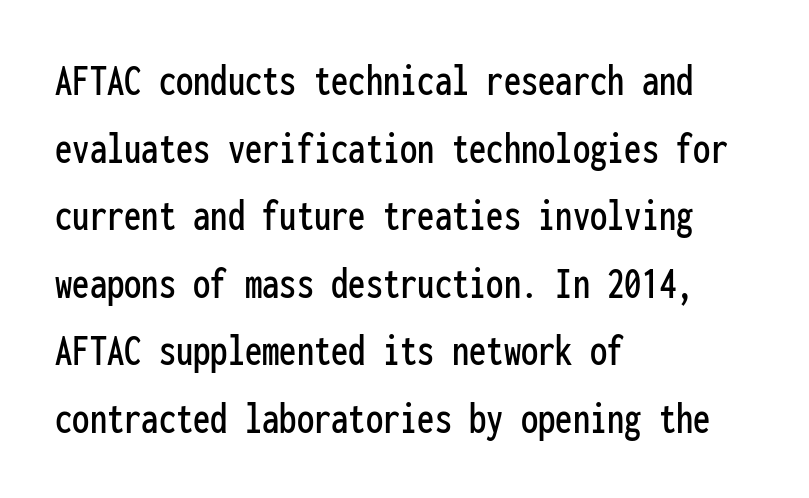
{"serif": "no", "italic": "no", "width": "condensed", "stroke_contrast": "low", "x_height": "medium", "monospaced": "yes", "underline": "no", "align": "left", "line_spacing": "normal", "line_spacing_ratio": 1.47, "letter_spacing": "normal", "letter_spacing_em": 0.0, "glyph_px": 46}
